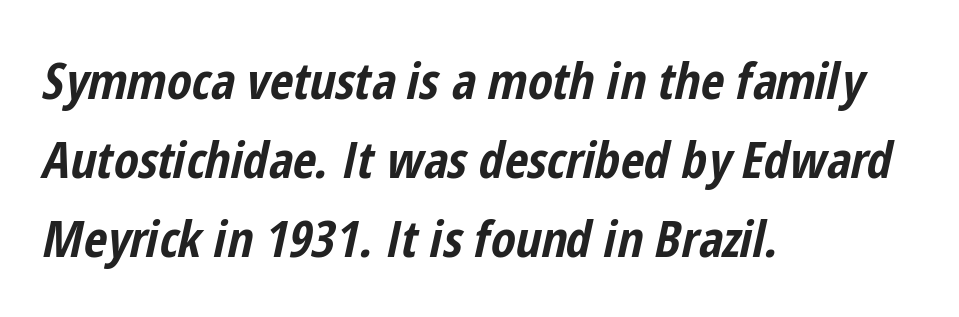
{"italic": "yes", "lean": "right", "slant_degrees": 12, "bold": "yes", "weight": "bold", "width": "condensed", "stroke_contrast": "low", "x_height": "medium", "monospaced": "no", "underline": "no", "align": "left", "line_spacing": "normal", "line_spacing_ratio": 1.55, "letter_spacing": "normal", "letter_spacing_em": 0.0, "glyph_px": 51}
